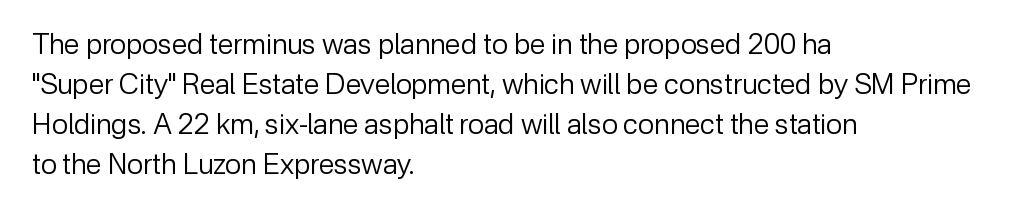
The image shows 28 px regular-weight sans-serif type, upright; set left-aligned, normal line spacing (1.43x), normal letter spacing, not underlined; low stroke contrast and a medium x-height.
